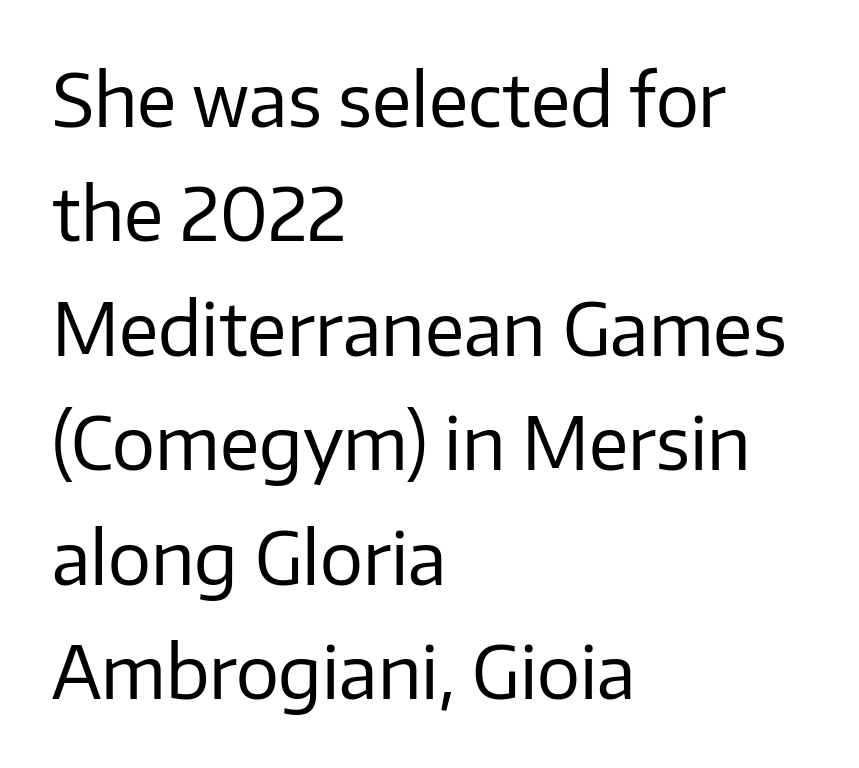
{"serif": "no", "italic": "no", "bold": "no", "weight": "regular", "width": "normal", "stroke_contrast": "low", "x_height": "medium", "monospaced": "no", "underline": "no", "align": "left", "line_spacing": "normal", "line_spacing_ratio": 1.59, "letter_spacing": "normal", "letter_spacing_em": 0.0, "glyph_px": 72}
